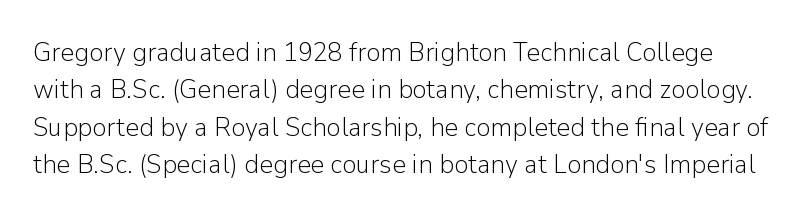
Q: Is the text bold? A: No.
Q: Is the text italic (slanted)? A: No, it is upright.
Q: Is the text underlined? A: No.
Q: Is the spacing between letters normal or unusually wide? A: Normal.
Q: Is the spacing between lines tight, normal or loose? A: Normal.
